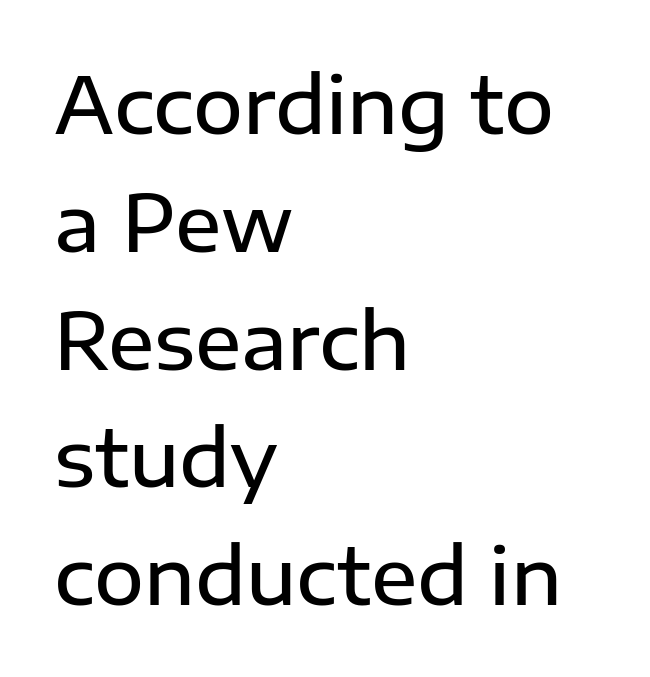
Q: Is the text bold? A: Semi-bold.
Q: Is the text italic (slanted)? A: No, it is upright.
Q: Is the typeface a serif or a sans-serif typeface? A: Sans-serif.
Q: Is the text underlined? A: No.
Q: How is the paragraph aligned? A: Left-aligned.
Q: Is the spacing between letters normal or unusually wide? A: Normal.
Q: Is the spacing between lines tight, normal or loose? A: Normal.
Q: Width (condensed, normal, or wide)? A: Normal.
Q: Stroke contrast? A: Low.
Q: x-height? A: Medium.
Q: Monospaced? A: No.
